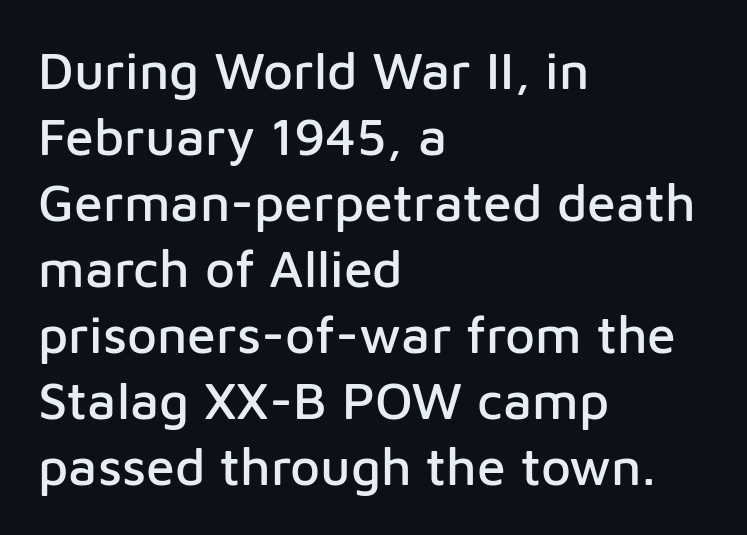
A typesetter would call this proportional, since set widths differ per character. Interline gaps are of average width in this sample. The characters display no serif detailing; their extremities are plain. The face used here is rendered with its standard letterfit.
